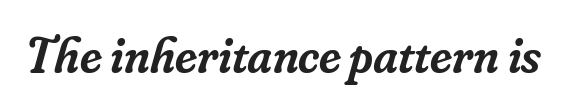
The image shows 51 px semibold serif type, italic (leaning right); set normal letter spacing, not underlined; low stroke contrast and a small x-height.
